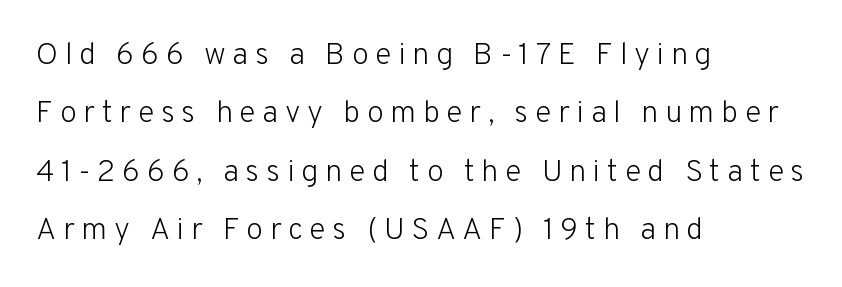
Q: Is the text bold? A: No.
Q: Is the text italic (slanted)? A: No, it is upright.
Q: Is the typeface a serif or a sans-serif typeface? A: Sans-serif.
Q: Is the text underlined? A: No.
Q: How is the paragraph aligned? A: Left-aligned.
Q: Is the spacing between letters normal or unusually wide? A: Unusually wide.
Q: Width (condensed, normal, or wide)? A: Normal.
Q: Stroke contrast? A: Low.
Q: x-height? A: Medium.
Q: Monospaced? A: No.
